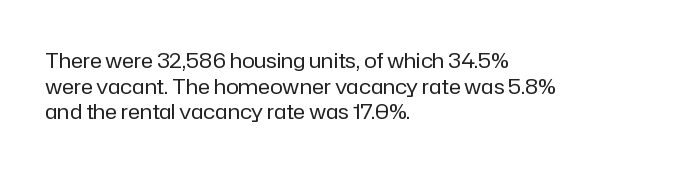
{"italic": "no", "bold": "no", "underline": "no", "align": "left", "line_spacing_ratio": 1.22, "letter_spacing": "normal", "letter_spacing_em": 0.0, "glyph_px": 21}
